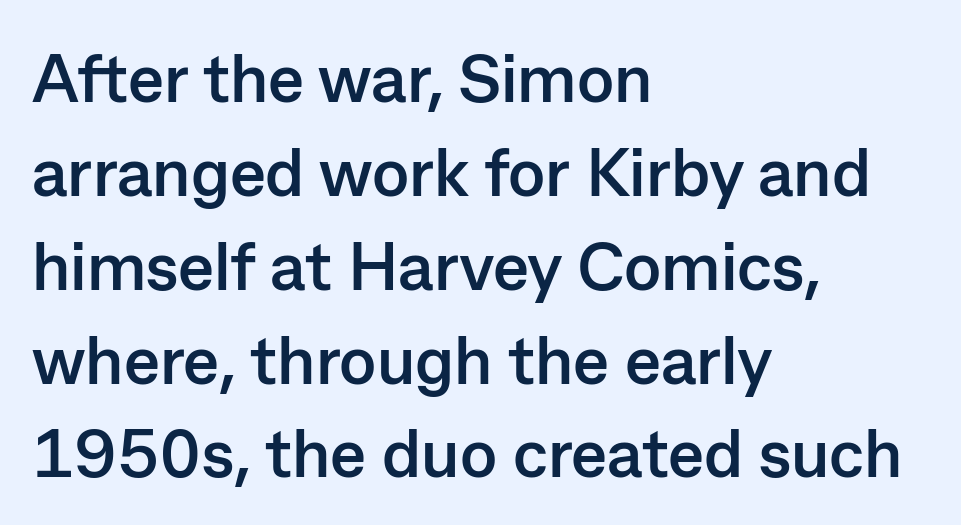
{"serif": "no", "italic": "no", "bold": "yes", "weight": "semibold", "width": "normal", "stroke_contrast": "low", "x_height": "medium", "monospaced": "no", "underline": "no", "align": "left", "line_spacing": "normal", "line_spacing_ratio": 1.38, "letter_spacing": "normal", "letter_spacing_em": 0.0, "glyph_px": 68}
